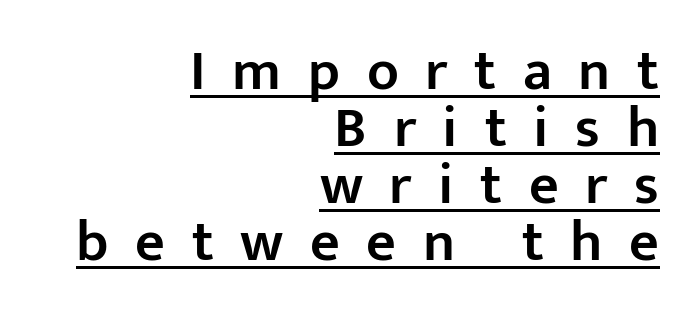
This rendering features underlined lettering. Is there much room between lines? No — they nearly touch. Unlike italic type, these characters show no tilt at all. The lines are quadded right.
